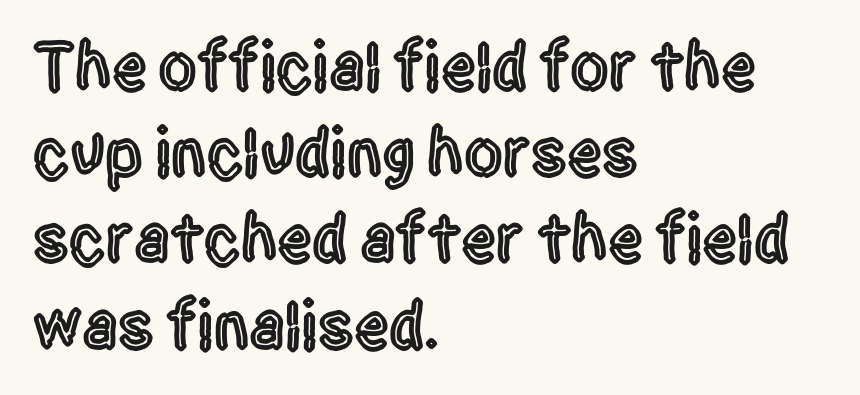
Q: Is the text italic (slanted)? A: No, it is upright.
Q: Is the typeface a serif or a sans-serif typeface? A: Sans-serif.
Q: Is the text underlined? A: No.
Q: How is the paragraph aligned? A: Left-aligned.
Q: Is the spacing between letters normal or unusually wide? A: Normal.
Q: Is the spacing between lines tight, normal or loose? A: Normal.
Q: Width (condensed, normal, or wide)? A: Condensed.
Q: x-height? A: Large.
Q: Monospaced? A: No.
